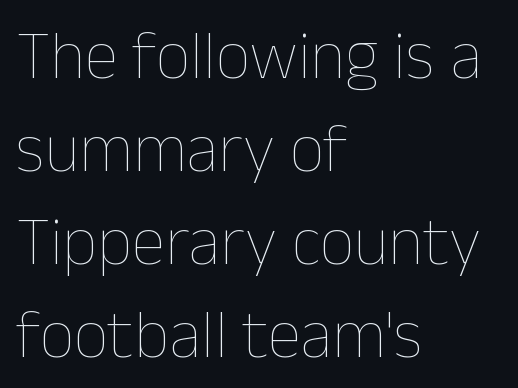
Letters have the restrained weight of plain body copy at most. The designer left line spacing at the default. The rendering uses natural spacing where letterforms have individual widths. Here the glyphs are tracked normally, forming tight word shapes.
